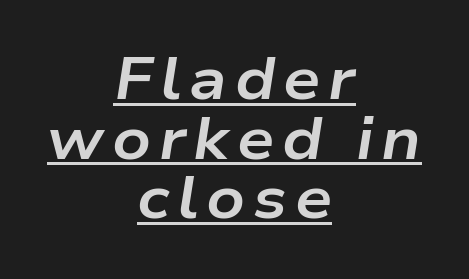
Q: Is the text bold? A: Yes.
Q: Is the text italic (slanted)? A: Yes, it leans right by about 9 degrees.
Q: Is the text underlined? A: Yes.
Q: How is the paragraph aligned? A: Centered.
Q: Is the spacing between lines tight, normal or loose? A: Tight.
Q: Width (condensed, normal, or wide)? A: Wide.
Q: Stroke contrast? A: Low.
Q: x-height? A: Medium.
Q: Monospaced? A: No.
